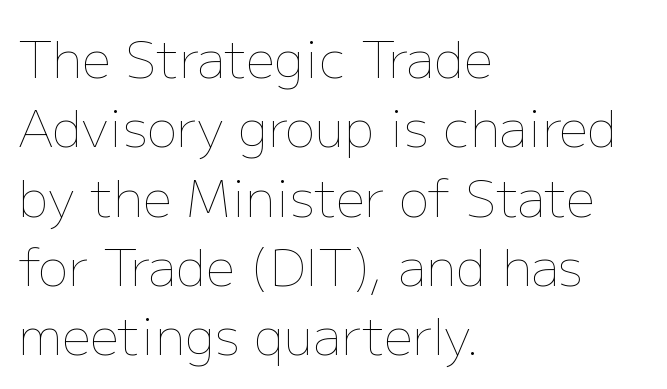
The rendering uses natural spacing where letterforms have individual widths. Is the letter spacing exaggerated? No — it looks like the ordinary default. Compared with typical paragraphs, the rows here are spaced about the same. Line starts are locked; line ends wander.
